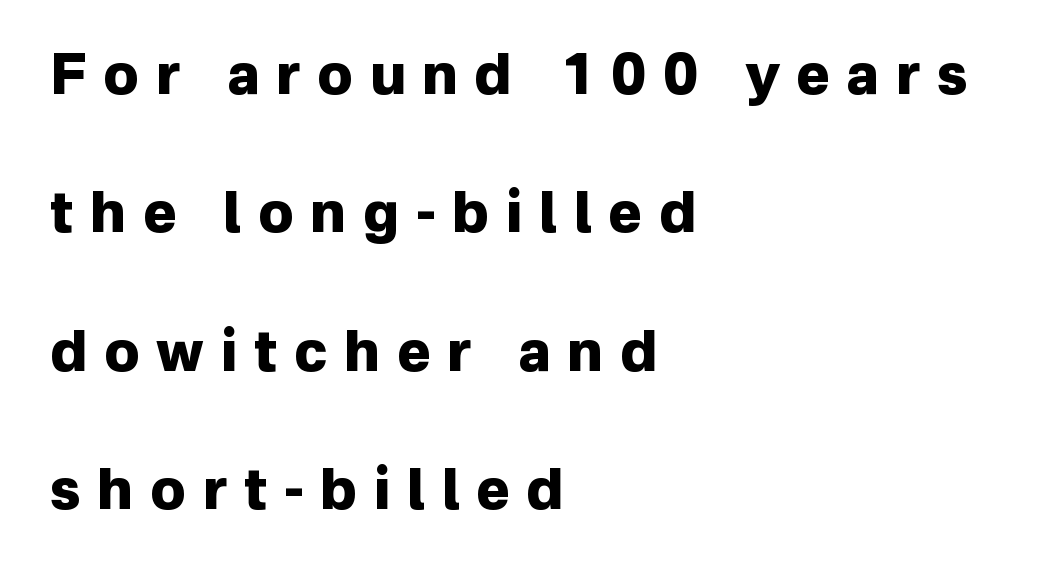
{"serif": "no", "italic": "no", "bold": "yes", "weight": "heavy", "width": "normal", "stroke_contrast": "low", "x_height": "medium", "monospaced": "no", "underline": "no", "align": "left", "line_spacing": "loose", "line_spacing_ratio": 2.47, "letter_spacing": "wide", "letter_spacing_em": 0.3, "glyph_px": 56}
